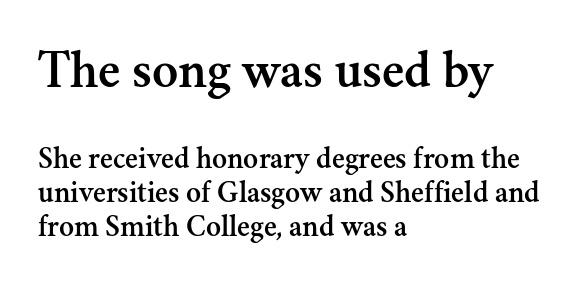
Q: Is the text italic (slanted)? A: No, it is upright.
Q: Is the typeface a serif or a sans-serif typeface? A: Serif.
Q: Is the text underlined? A: No.
Q: How is the paragraph aligned? A: Left-aligned.
Q: Is the spacing between letters normal or unusually wide? A: Normal.
Q: Is the spacing between lines tight, normal or loose? A: Tight.
Q: Which block of text is set in a larger size, the first (top) or the second (bottom)? A: The first (top) one.
Q: Width (condensed, normal, or wide)? A: Normal.
Q: Stroke contrast? A: Medium.
Q: x-height? A: Small.
Q: Monospaced? A: No.
